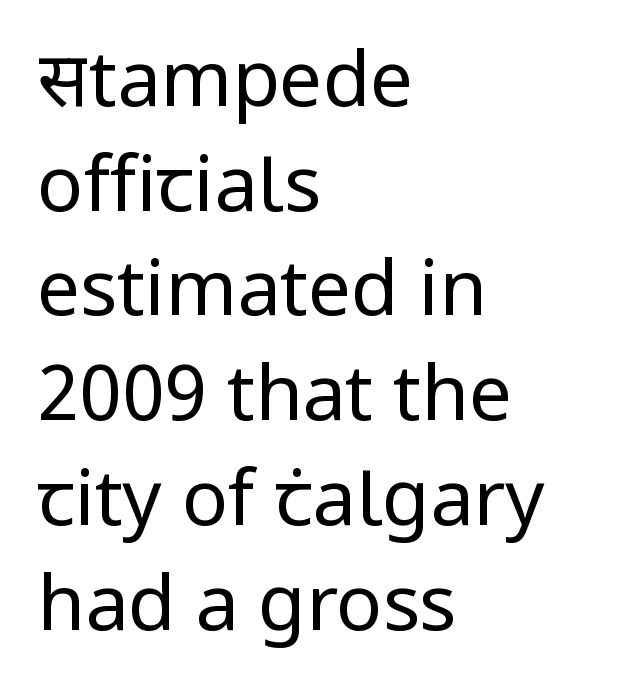
The rendering uses a moderate line-height, typical for paragraphs. Do the characters align in a grid? No, the font is proportional. Serif or sans? Sans — the stroke terminals are bare. The passage is arranged the way most books set body copy — flush left. Is the type heavy? It reads as light-to-regular instead. The strip under each line holds only bare page.
